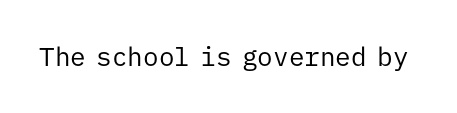
Q: Is the text bold? A: No.
Q: Is the text italic (slanted)? A: No, it is upright.
Q: Is the text underlined? A: No.
Q: Is the spacing between letters normal or unusually wide? A: Normal.
